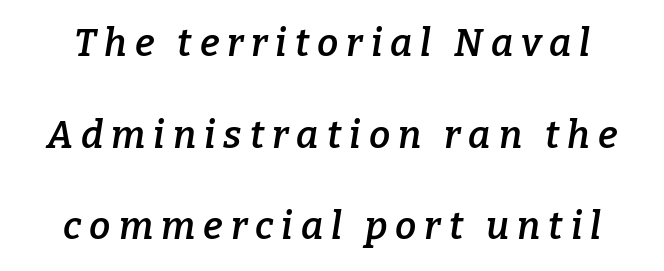
{"serif": "yes", "italic": "yes", "lean": "right", "slant_degrees": 9, "bold": "semi", "weight": "semibold", "width": "normal", "stroke_contrast": "low", "x_height": "medium", "monospaced": "no", "underline": "no", "line_spacing": "loose", "line_spacing_ratio": 2.41, "letter_spacing": "wide", "letter_spacing_em": 0.21, "glyph_px": 38}
